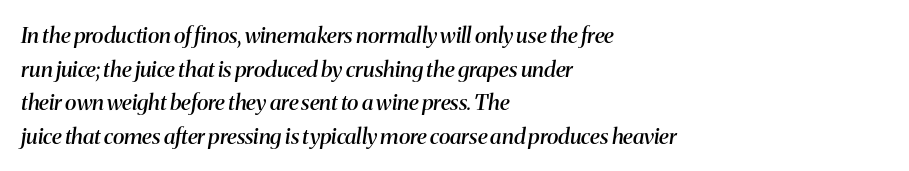
These lines sit exactly where default settings would place them. Rendered with sloped, italic letterforms. A bare baseline throughout the passage. Spacing between characters is what you'd get straight out of the box. This rendering uses left alignment, leaving the right contour irregular. This is the in-between weight designers call semibold or demi.
